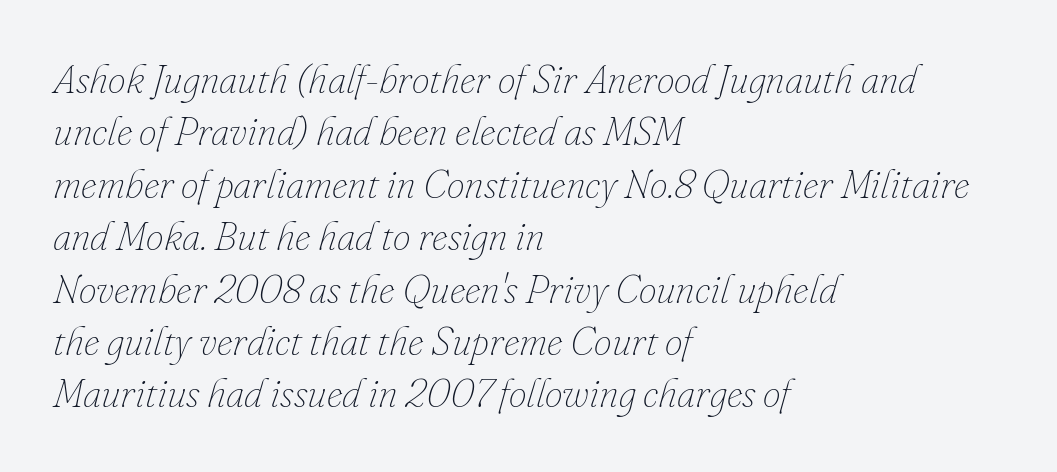
{"italic": "yes", "lean": "right", "slant_degrees": 16, "bold": "no", "weight": "thin", "width": "normal", "stroke_contrast": "low", "x_height": "small", "monospaced": "no", "underline": "no", "align": "left", "line_spacing": "normal", "line_spacing_ratio": 1.31, "letter_spacing": "normal", "letter_spacing_em": 0.0, "glyph_px": 40}
